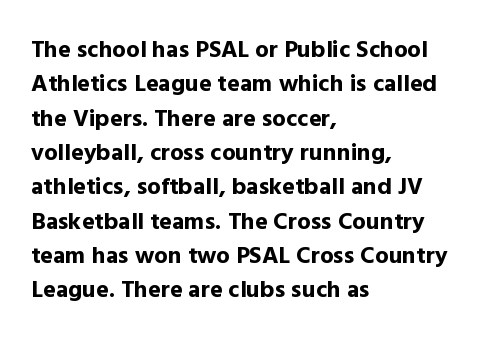
The image shows 24 px bold type, upright; set left-aligned, normal line spacing (1.43x), normal letter spacing, not underlined.
